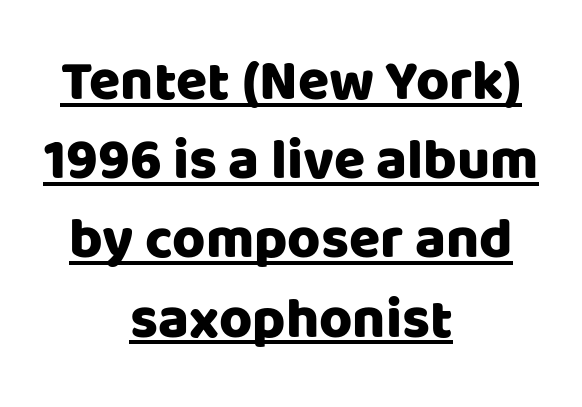
You could not count columns in this text — the font is proportionally spaced. The lines are quadded center. If you measured baseline to baseline, you'd find a middling distance. Looks like someone drew a line under every word here. Characters follow at the spacing the type designer built in.
